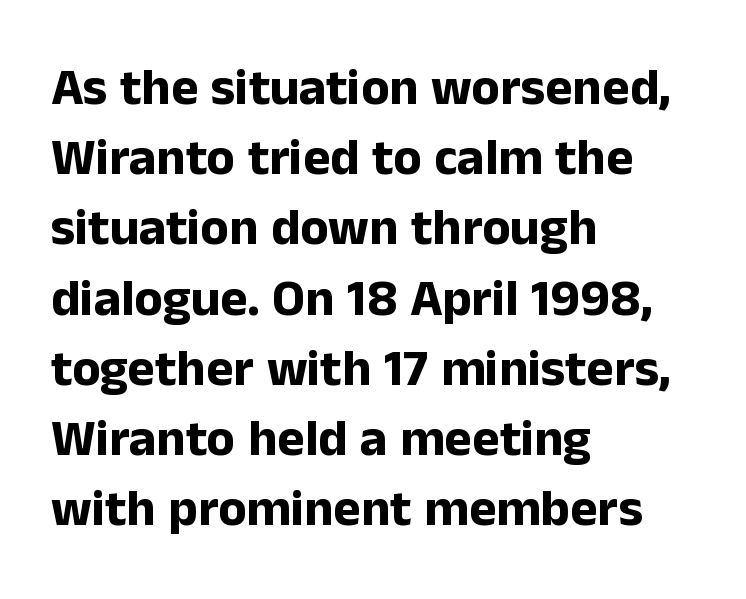
{"serif": "no", "italic": "no", "bold": "yes", "weight": "bold", "width": "normal", "stroke_contrast": "low", "x_height": "medium", "monospaced": "no", "underline": "no", "align": "left", "line_spacing": "normal", "line_spacing_ratio": 1.35, "letter_spacing": "normal", "letter_spacing_em": 0.0, "glyph_px": 52}
